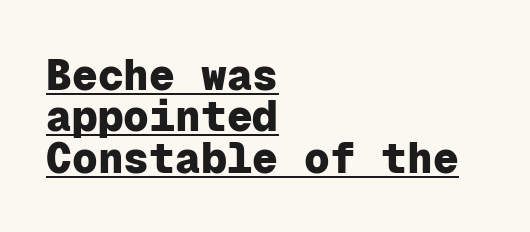
The image shows 43 px heavy sans-serif type, upright, monospaced; set left-aligned, tight line spacing (0.96x), normal letter spacing, underlined; low stroke contrast and a medium x-height.
